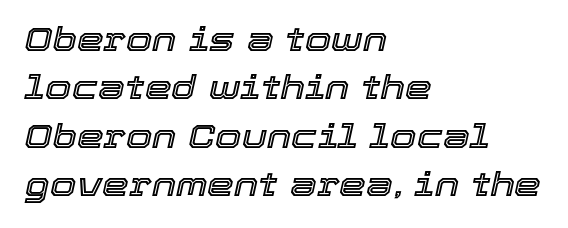
Q: Is the text italic (slanted)? A: Yes, it leans right by about 12 degrees.
Q: Is the text underlined? A: No.
Q: How is the paragraph aligned? A: Left-aligned.
Q: Is the spacing between letters normal or unusually wide? A: Normal.
Q: Is the spacing between lines tight, normal or loose? A: Normal.
Q: Width (condensed, normal, or wide)? A: Normal.
Q: x-height? A: Medium.
Q: Monospaced? A: No.
